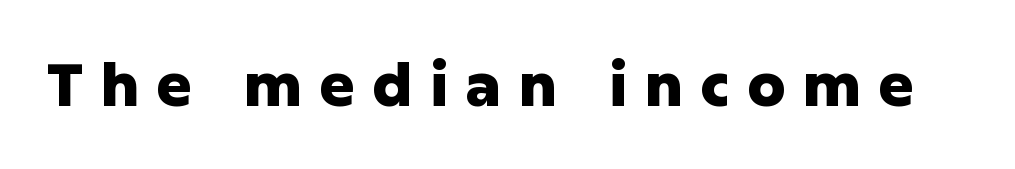
Bare-footed words on every line. Nope, no serifs anywhere on these letters. The face used here is proportionally spaced, like ordinary book or web type. The passage shown has open, widely tracked lettering throughout.
